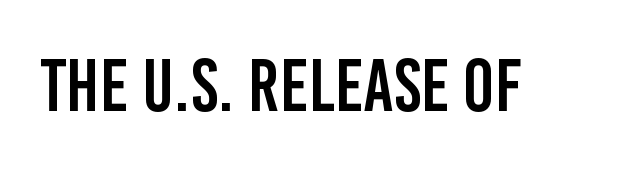
Q: Is the text italic (slanted)? A: No, it is upright.
Q: Is the typeface a serif or a sans-serif typeface? A: Sans-serif.
Q: Is the text underlined? A: No.
Q: Is the spacing between letters normal or unusually wide? A: Normal.
Q: Width (condensed, normal, or wide)? A: Condensed.
Q: Stroke contrast? A: Low.
Q: x-height? A: Large.
Q: Monospaced? A: No.
